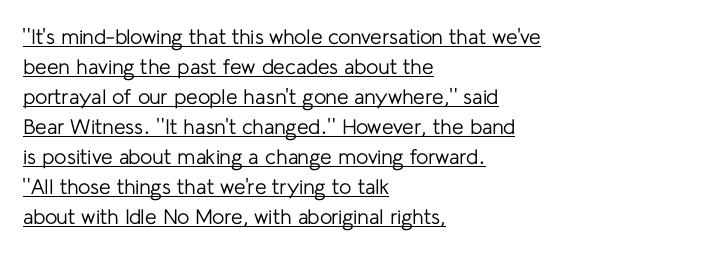
Q: Is the text bold? A: No.
Q: Is the text italic (slanted)? A: No, it is upright.
Q: Is the text underlined? A: Yes.
Q: How is the paragraph aligned? A: Left-aligned.
Q: Is the spacing between letters normal or unusually wide? A: Normal.
Q: Is the spacing between lines tight, normal or loose? A: Normal.
